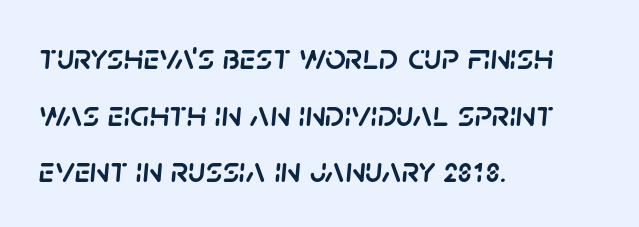
The image shows 36 px text type, italic (leaning right); set left-aligned, normal line spacing (1.57x), normal letter spacing, not underlined; low stroke contrast and a large x-height.
